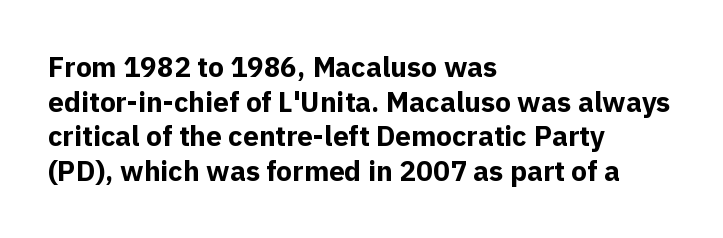
{"serif": "no", "italic": "no", "bold": "yes", "weight": "bold", "width": "normal", "x_height": "medium", "monospaced": "no", "underline": "no", "align": "left", "line_spacing_ratio": 1.24, "letter_spacing": "normal", "letter_spacing_em": 0.0, "glyph_px": 28}
